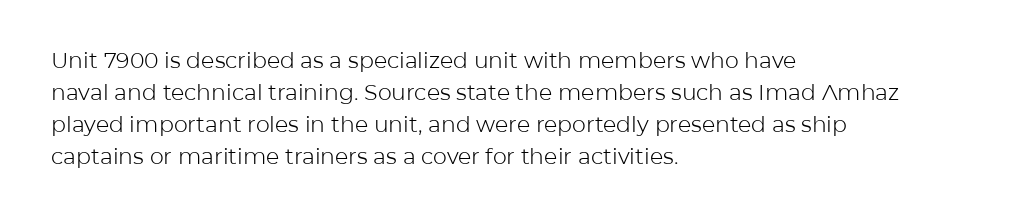
{"italic": "no", "bold": "no", "underline": "no", "align": "left", "line_spacing": "normal", "line_spacing_ratio": 1.46, "letter_spacing": "normal", "letter_spacing_em": 0.0, "glyph_px": 22}
